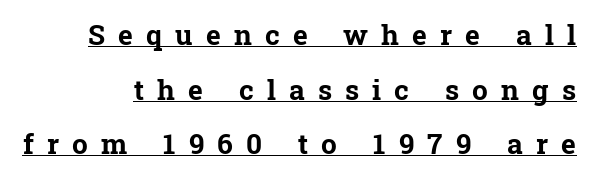
You can tell from the footed stems that serif type was used. The lettering holds an erect, upright posture throughout. The designer dialed line spacing up above the default. Typesetter's note: full bold, strokes at maximum text heaviness. Does the copy run flush right? Yes — the right margin is perfectly even. A continuous stroke trails under the words, as in a hyperlink.
